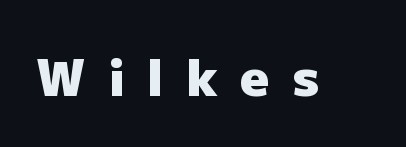
Q: Is the text bold? A: Yes.
Q: Is the text italic (slanted)? A: No, it is upright.
Q: Is the typeface a serif or a sans-serif typeface? A: Sans-serif.
Q: Is the text underlined? A: No.
Q: Is the spacing between letters normal or unusually wide? A: Unusually wide.
Q: Width (condensed, normal, or wide)? A: Normal.
Q: Stroke contrast? A: Low.
Q: x-height? A: Medium.
Q: Monospaced? A: No.
